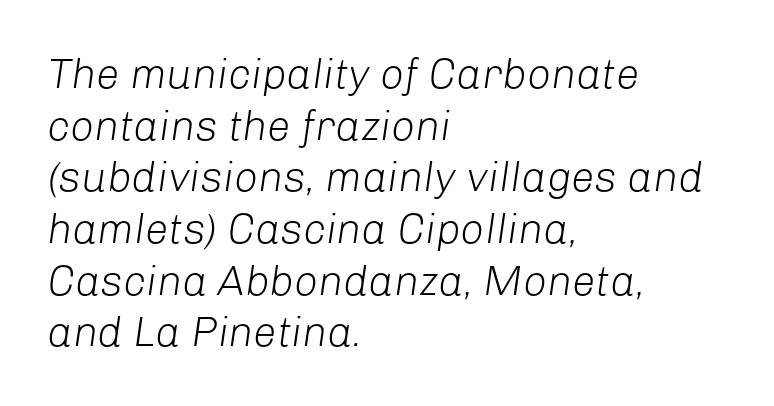
The image shows 42 px light type, italic (leaning right); set left-aligned, line spacing 1.23x, normal letter spacing, not underlined; low stroke contrast and a medium x-height.
